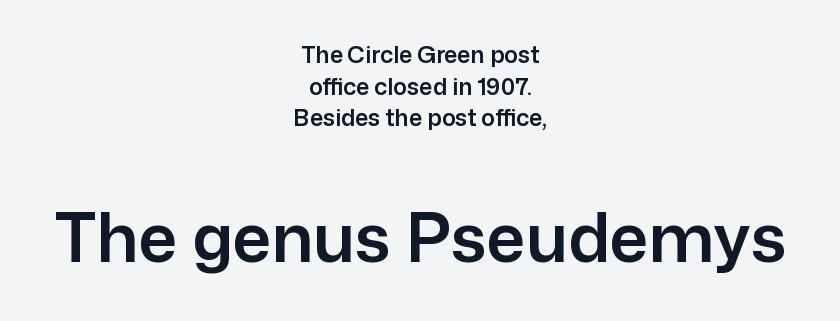
Q: Is the text italic (slanted)? A: No, it is upright.
Q: Is the typeface a serif or a sans-serif typeface? A: Sans-serif.
Q: Is the text underlined? A: No.
Q: How is the paragraph aligned? A: Centered.
Q: Is the spacing between letters normal or unusually wide? A: Normal.
Q: Is the spacing between lines tight, normal or loose? A: Normal.
Q: Which block of text is set in a larger size, the first (top) or the second (bottom)? A: The second (bottom) one.
Q: Width (condensed, normal, or wide)? A: Normal.
Q: Stroke contrast? A: Low.
Q: x-height? A: Medium.
Q: Monospaced? A: No.
